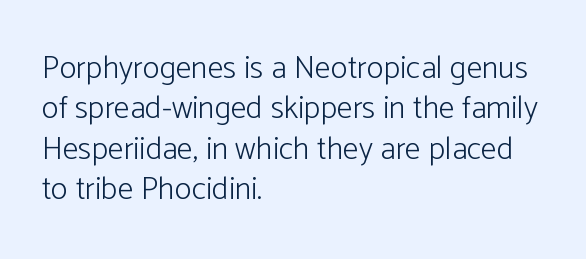
{"serif": "no", "italic": "no", "bold": "no", "weight": "light", "width": "normal", "stroke_contrast": "low", "x_height": "medium", "monospaced": "no", "underline": "no", "align": "left", "line_spacing": "normal", "line_spacing_ratio": 1.26, "letter_spacing": "normal", "letter_spacing_em": 0.0, "glyph_px": 32}
